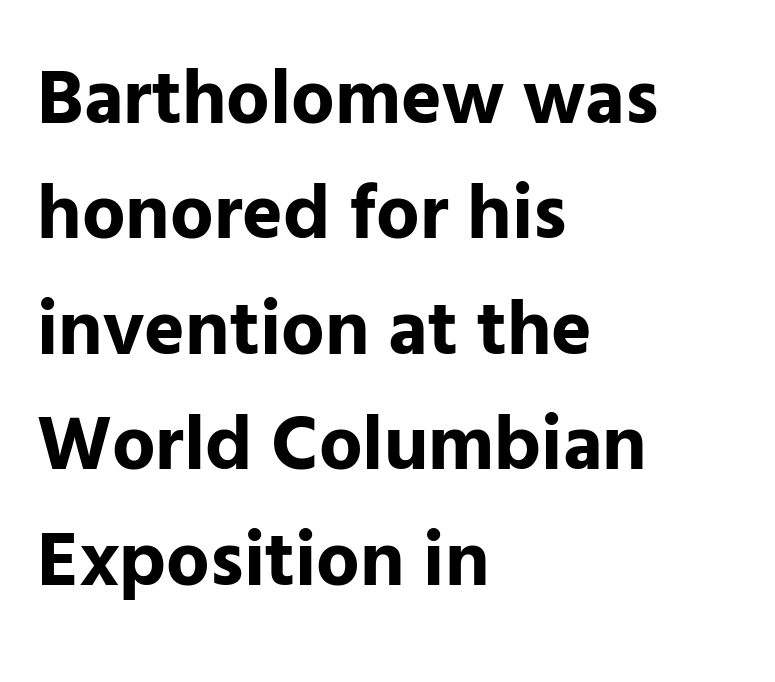
The image shows 77 px bold sans-serif type, upright; set left-aligned, normal line spacing (1.5x), normal letter spacing, not underlined; low stroke contrast and a medium x-height.
